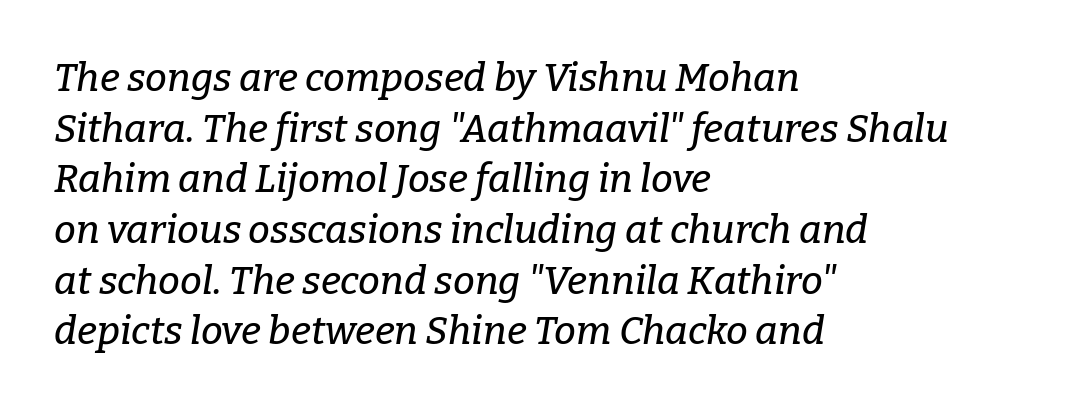
Q: Is the text italic (slanted)? A: Yes, it leans right by about 9 degrees.
Q: Is the typeface a serif or a sans-serif typeface? A: Serif.
Q: Is the text underlined? A: No.
Q: How is the paragraph aligned? A: Left-aligned.
Q: Is the spacing between letters normal or unusually wide? A: Normal.
Q: Is the spacing between lines tight, normal or loose? A: Normal.
Q: Width (condensed, normal, or wide)? A: Normal.
Q: Stroke contrast? A: Low.
Q: x-height? A: Medium.
Q: Monospaced? A: No.
